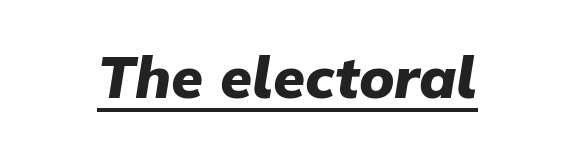
The image shows 58 px heavy type, italic (leaning right); set normal letter spacing, underlined; low stroke contrast and a medium x-height.
